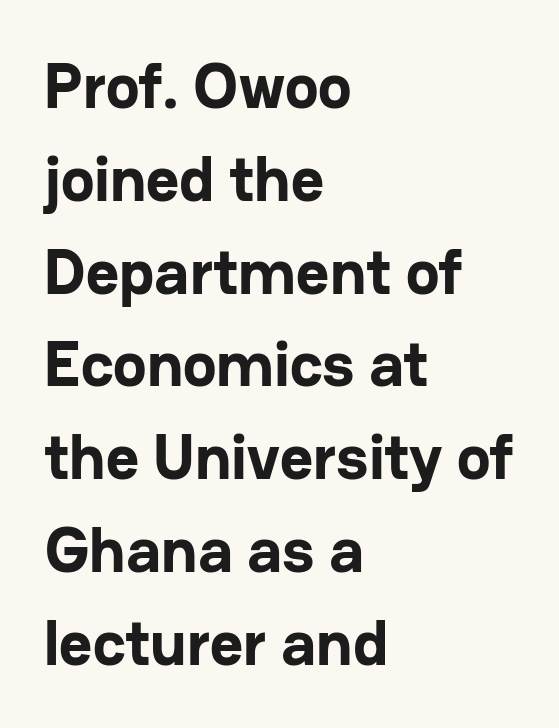
The image shows 64 px bold sans-serif type, upright; set left-aligned, normal line spacing (1.45x), normal letter spacing, not underlined; low stroke contrast and a medium x-height.
